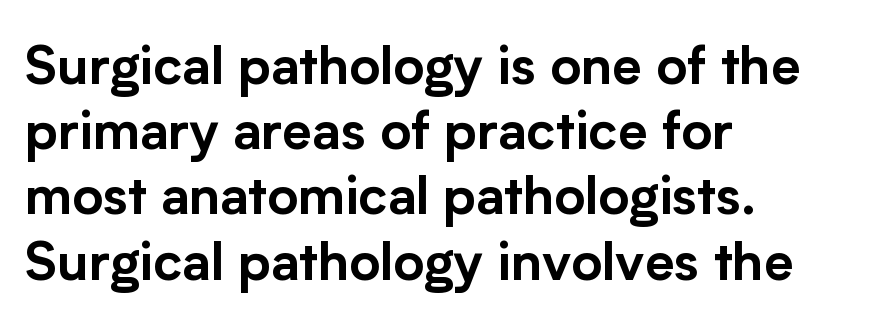
{"serif": "no", "italic": "no", "width": "normal", "stroke_contrast": "low", "x_height": "medium", "monospaced": "no", "underline": "no", "align": "left", "line_spacing_ratio": 1.23, "letter_spacing": "normal", "letter_spacing_em": 0.0, "glyph_px": 53}
